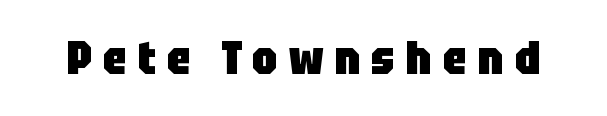
{"serif": "no", "italic": "no", "bold": "yes", "weight": "heavy", "width": "condensed", "stroke_contrast": "low", "x_height": "large", "monospaced": "no", "underline": "no", "letter_spacing": "wide", "letter_spacing_em": 0.24, "glyph_px": 46}
